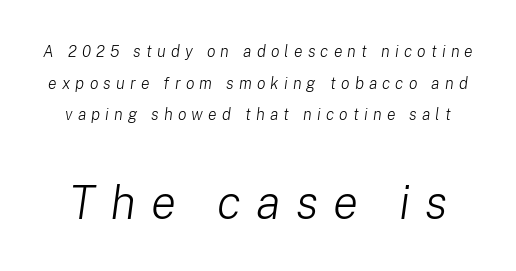
The face used here has a pronounced slope to its letters. Note the varied advance widths — an 'i' is clearly narrower than an 'm'. Anything drawn beneath the words? Only blank space. The passage shown begins with its smaller block and ends with its larger one. Leading: increased. Stroke thickness stays within the range of a standard reading face or lighter.
